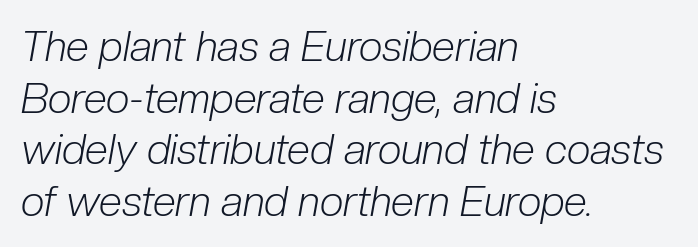
Q: Is the text bold? A: No.
Q: Is the text italic (slanted)? A: Yes, it leans right by about 10 degrees.
Q: Is the text underlined? A: No.
Q: How is the paragraph aligned? A: Left-aligned.
Q: Is the spacing between letters normal or unusually wide? A: Normal.
Q: Width (condensed, normal, or wide)? A: Condensed.
Q: Stroke contrast? A: Low.
Q: x-height? A: Medium.
Q: Monospaced? A: No.
